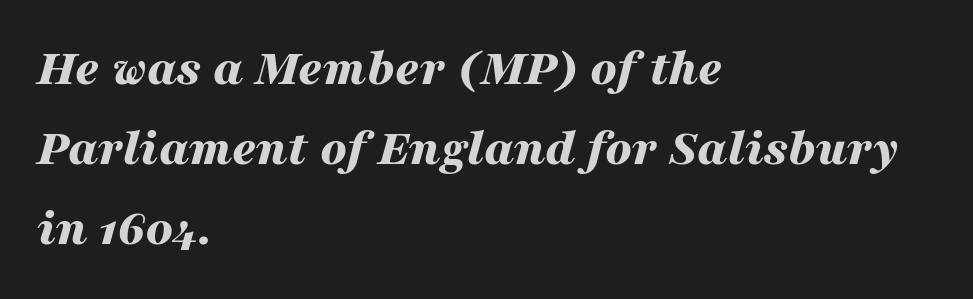
Q: Is the text bold? A: Yes.
Q: Is the text italic (slanted)? A: Yes, it leans right by about 16 degrees.
Q: Is the text underlined? A: No.
Q: How is the paragraph aligned? A: Left-aligned.
Q: Is the spacing between letters normal or unusually wide? A: Normal.
Q: Is the spacing between lines tight, normal or loose? A: Normal.
Q: Width (condensed, normal, or wide)? A: Wide.
Q: Stroke contrast? A: Medium.
Q: x-height? A: Medium.
Q: Monospaced? A: No.
